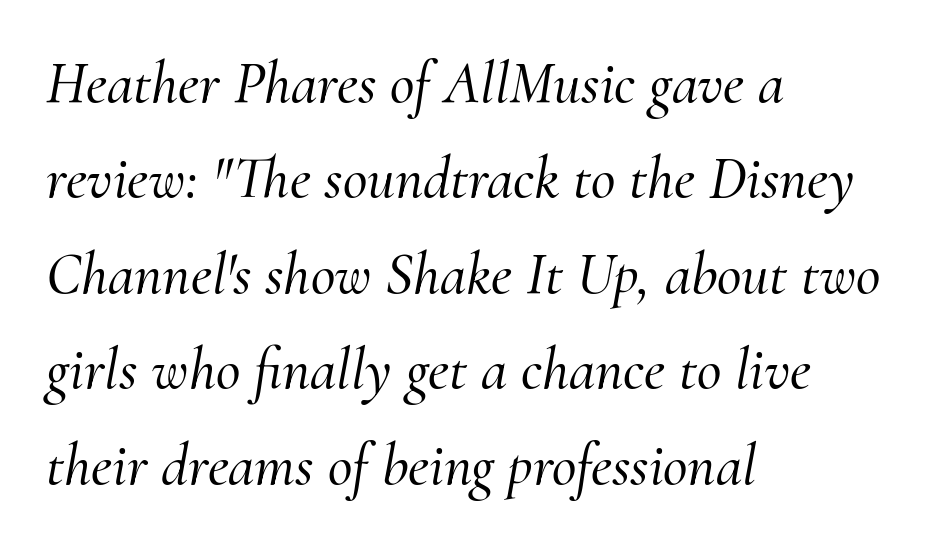
Is the type slanted? Yes — the strokes lean at a clear angle. Check under the words: just untouched page. You could not count columns in this text — the font is proportionally spaced. The face used here is seriffed, in the tradition of book romans.
